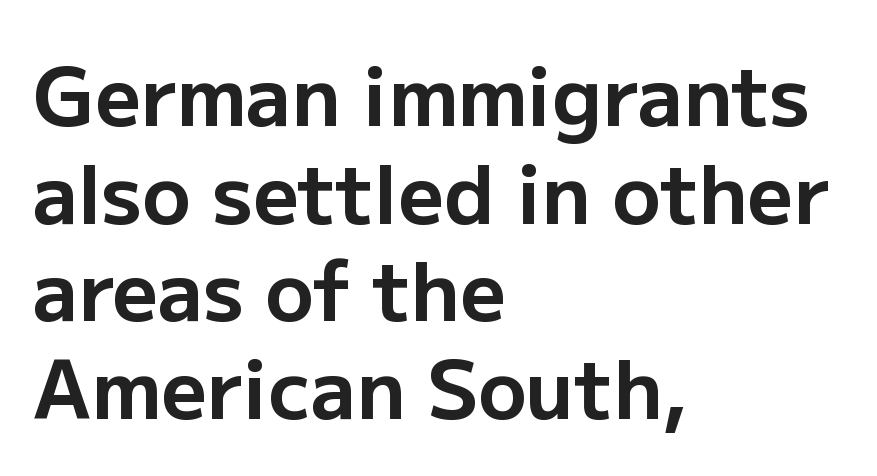
Q: Is the text bold? A: Yes.
Q: Is the text italic (slanted)? A: No, it is upright.
Q: Is the typeface a serif or a sans-serif typeface? A: Sans-serif.
Q: Is the text underlined? A: No.
Q: How is the paragraph aligned? A: Left-aligned.
Q: Is the spacing between letters normal or unusually wide? A: Normal.
Q: Width (condensed, normal, or wide)? A: Normal.
Q: Stroke contrast? A: Low.
Q: x-height? A: Medium.
Q: Monospaced? A: No.
